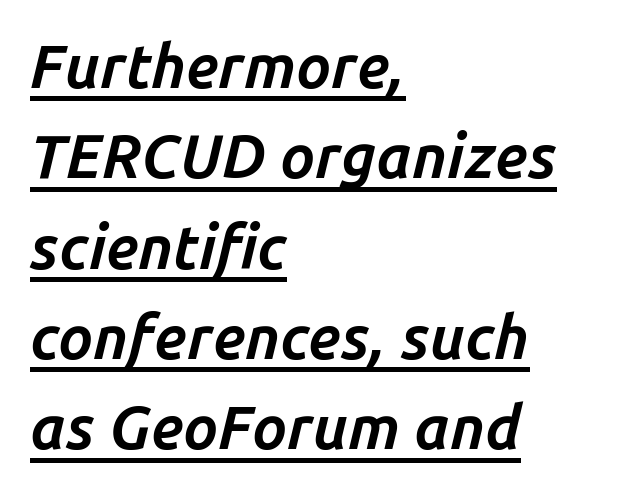
{"italic": "yes", "lean": "right", "slant_degrees": 14, "bold": "yes", "weight": "bold", "width": "normal", "stroke_contrast": "low", "x_height": "medium", "monospaced": "no", "underline": "yes", "align": "left", "line_spacing": "normal", "line_spacing_ratio": 1.48, "letter_spacing": "normal", "letter_spacing_em": 0.0, "glyph_px": 61}
